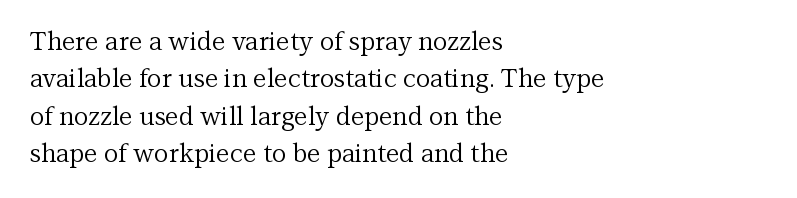
In CSS terms this would be text-align: left. Descenders are the only things crossing below the line. One glance says typical: line gaps are just what's usual. This is the regular roman posture of the typeface.
